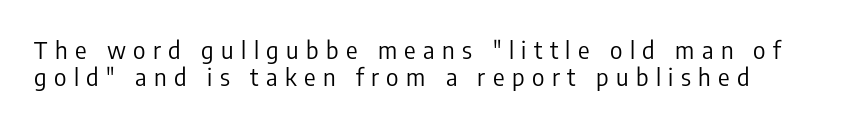
The image shows 24 px text type, upright; set left-aligned, tight line spacing (1.12x), unusually wide letter spacing (+0.31 em), not underlined.
